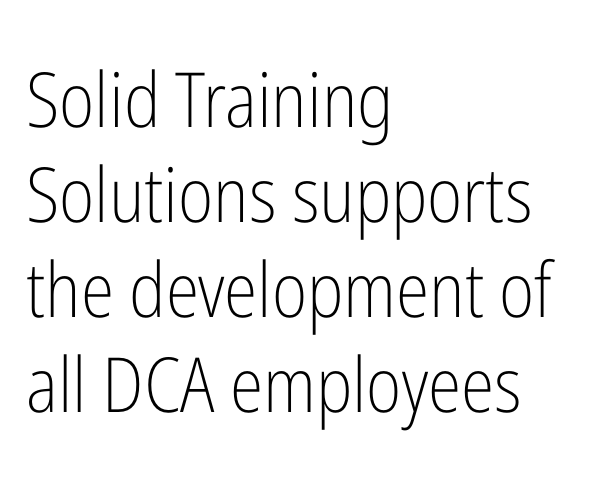
The image shows 76 px light, condensed sans-serif type, upright; set left-aligned, normal line spacing (1.25x), normal letter spacing, not underlined; low stroke contrast and a medium x-height.
